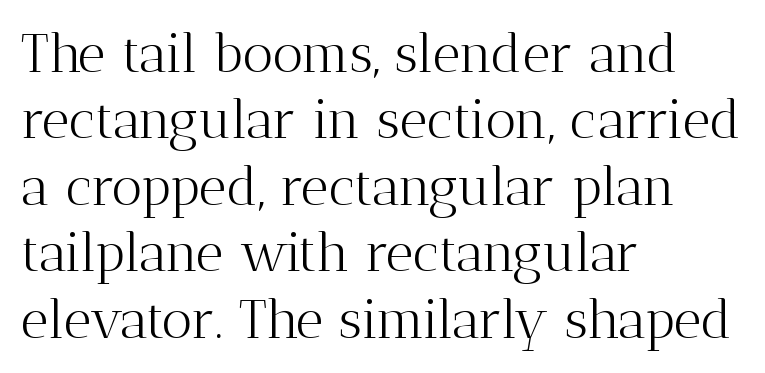
{"serif": "yes", "italic": "no", "bold": "no", "weight": "light", "width": "normal", "stroke_contrast": "medium", "x_height": "medium", "monospaced": "no", "underline": "no", "align": "left", "line_spacing_ratio": 1.23, "letter_spacing": "normal", "letter_spacing_em": 0.0, "glyph_px": 54}
